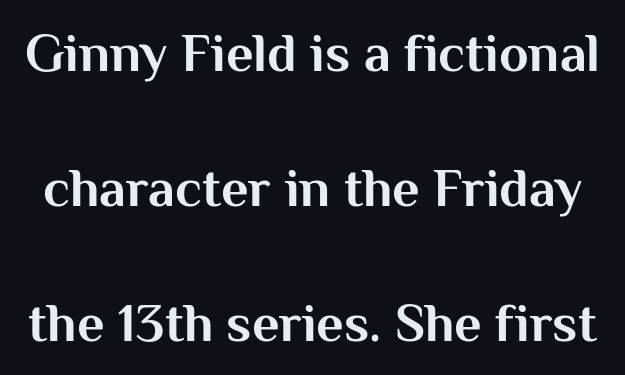
The image shows 54 px bold sans-serif type, upright; set loose line spacing (2.5x), normal letter spacing, not underlined; medium stroke contrast and a medium x-height.
